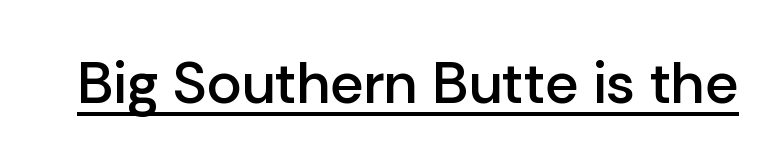
{"serif": "no", "italic": "no", "bold": "semi", "weight": "semibold", "width": "normal", "stroke_contrast": "low", "x_height": "medium", "monospaced": "no", "underline": "yes", "letter_spacing": "normal", "letter_spacing_em": 0.0, "glyph_px": 59}
